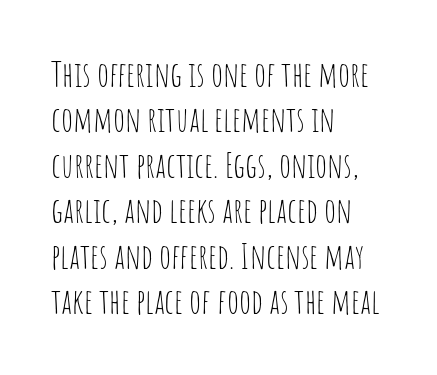
{"serif": "no", "italic": "no", "bold": "no", "weight": "thin", "width": "condensed", "stroke_contrast": "low", "x_height": "large", "monospaced": "no", "underline": "no", "align": "left", "line_spacing": "normal", "line_spacing_ratio": 1.3, "letter_spacing": "normal", "letter_spacing_em": 0.0, "glyph_px": 35}
